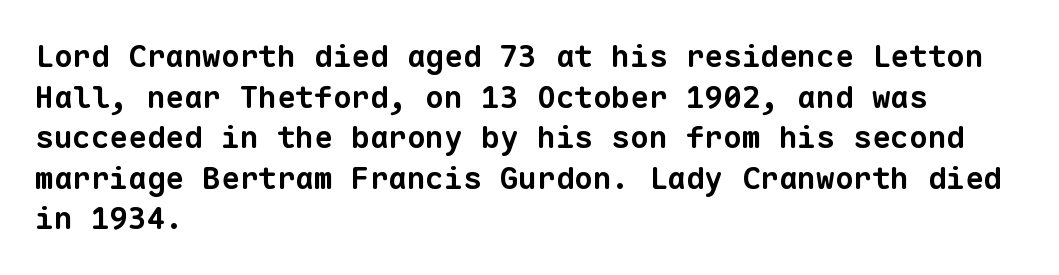
Q: Is the text bold? A: Yes.
Q: Is the typeface a serif or a sans-serif typeface? A: Sans-serif.
Q: Is the text underlined? A: No.
Q: How is the paragraph aligned? A: Left-aligned.
Q: Is the spacing between letters normal or unusually wide? A: Normal.
Q: Is the spacing between lines tight, normal or loose? A: Normal.
Q: Width (condensed, normal, or wide)? A: Normal.
Q: Stroke contrast? A: Low.
Q: x-height? A: Medium.
Q: Monospaced? A: Yes.
